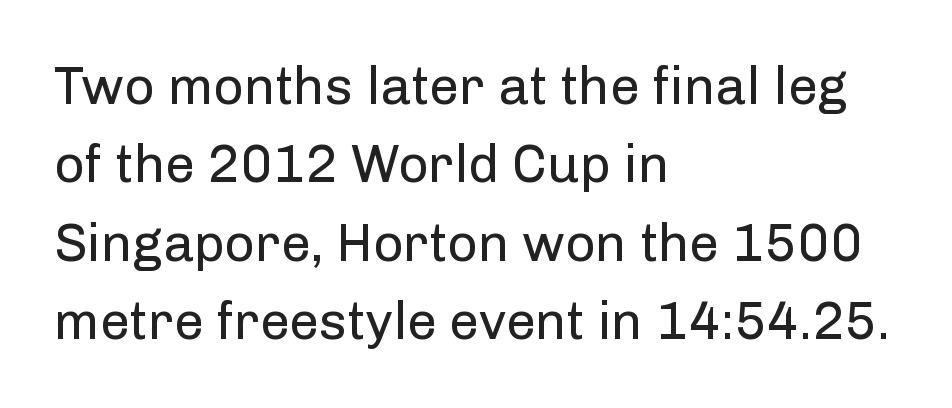
The baseline area is clear. No italicization has been applied; the sample stays upright. This is sans-serif lettering, the kind often seen on screens and signage. The lines sit at an ordinary, default distance from one another. Observe the ordinary spacing: letters are neighbours, not strangers.
